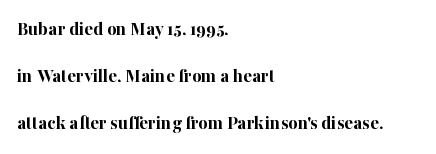
The image shows 20 px bold type, upright; set left-aligned, loose line spacing (2.36x), normal letter spacing, not underlined.
